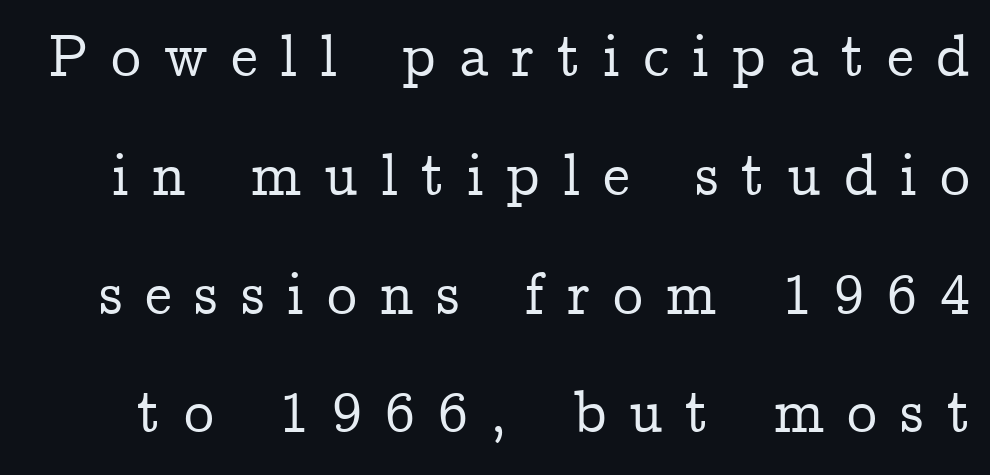
{"serif": "yes", "italic": "no", "width": "normal", "stroke_contrast": "low", "x_height": "medium", "monospaced": "no", "underline": "no", "line_spacing": "loose", "line_spacing_ratio": 1.98, "letter_spacing": "wide", "letter_spacing_em": 0.38, "glyph_px": 60}
